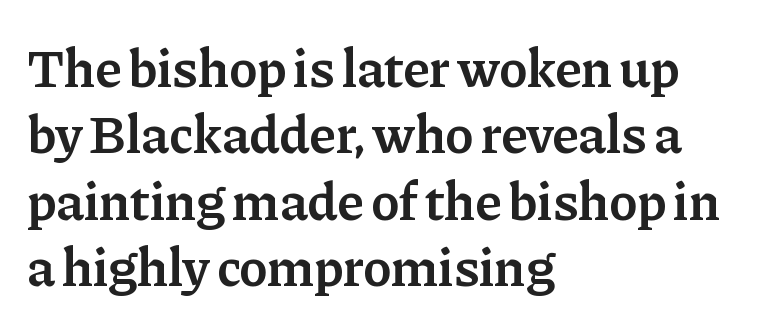
The passage shown is not underscored anywhere. Ordinary non-slanted type is in use. Reading down the block, your eye returns to a fixed left position each line. A somewhat darkened texture: the type is semibold rather than bold.
